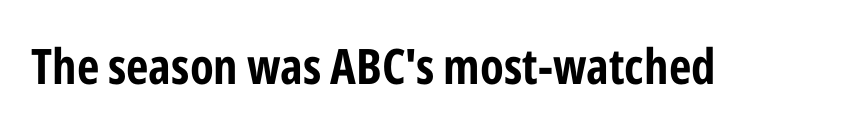
The face used here has the dense, thick strokes of a bold. The passage shown is not underscored anywhere. Is this a sans? Yes — the strokes have no serifs. Nothing unusual about the tracking: characters are spaced as the font intends. The rendering uses natural spacing where letterforms have individual widths. The typography opts for an upright posture over an oblique one.
